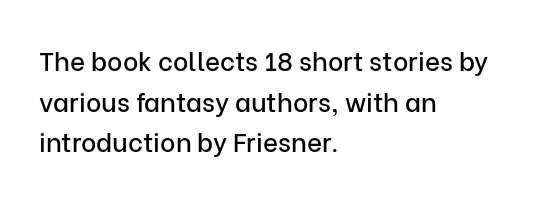
This rendering features lettering with no underline. How are the letters spaced? Ordinarily, with no added tracking. The setting favours the left margin, as ordinary paragraphs usually do. Does the lettering tilt? It doesn't — this is upright. Summary of vertical rhythm: regular, with standard interline spacing.
